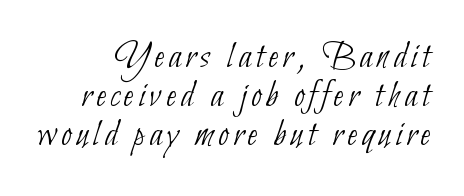
Q: Is the text bold? A: No.
Q: Is the typeface a serif or a sans-serif typeface? A: Sans-serif.
Q: Is the text underlined? A: No.
Q: Is the spacing between lines tight, normal or loose? A: Tight.
Q: Width (condensed, normal, or wide)? A: Condensed.
Q: Stroke contrast? A: Low.
Q: x-height? A: Small.
Q: Monospaced? A: No.
